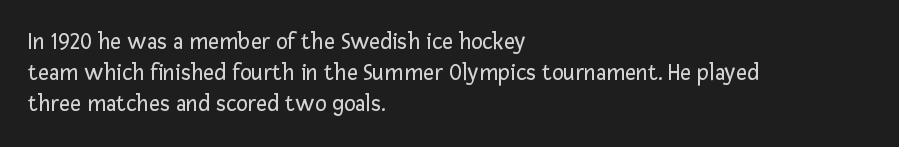
The image shows 24 px text type, upright; set left-aligned, normal line spacing (1.3x), normal letter spacing, not underlined.
